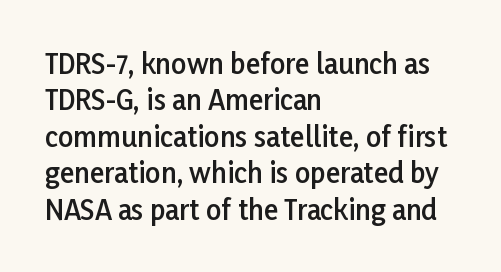
{"italic": "no", "bold": "semi", "underline": "no", "align": "left", "line_spacing": "normal", "line_spacing_ratio": 1.35, "letter_spacing": "normal", "letter_spacing_em": 0.0, "glyph_px": 27}
